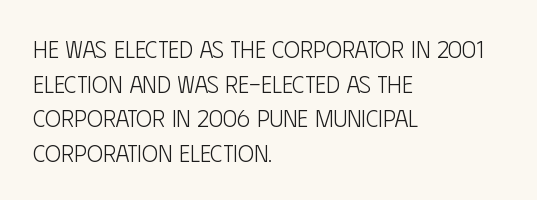
{"italic": "no", "bold": "no", "underline": "no", "align": "left", "line_spacing": "normal", "line_spacing_ratio": 1.44, "letter_spacing": "normal", "letter_spacing_em": 0.0, "glyph_px": 24}
